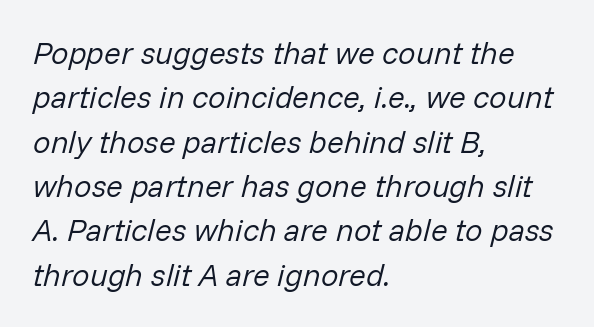
The image shows 31 px regular-weight type, italic (leaning right); set left-aligned, normal line spacing (1.43x), normal letter spacing, not underlined; low stroke contrast and a medium x-height.
